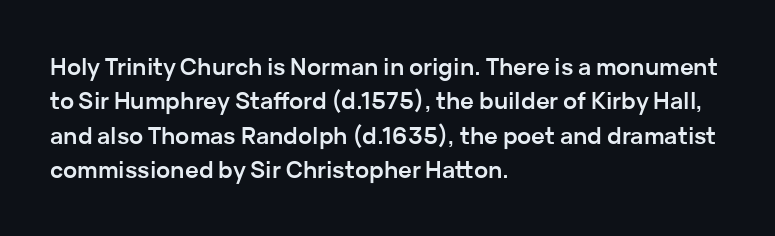
Q: Is the text bold? A: Yes.
Q: Is the text italic (slanted)? A: No, it is upright.
Q: Is the text underlined? A: No.
Q: How is the paragraph aligned? A: Left-aligned.
Q: Is the spacing between letters normal or unusually wide? A: Normal.
Q: Is the spacing between lines tight, normal or loose? A: Normal.
